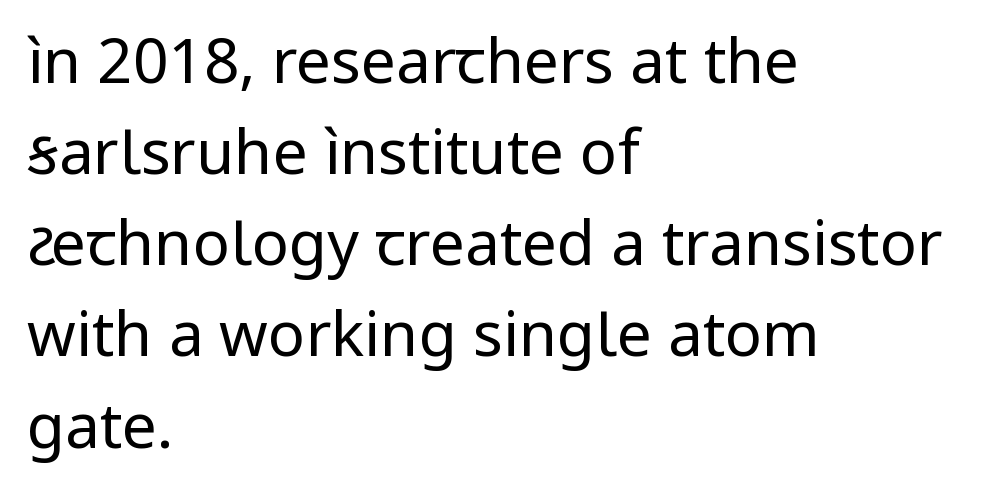
Q: Is the text bold? A: No.
Q: Is the text italic (slanted)? A: No, it is upright.
Q: Is the typeface a serif or a sans-serif typeface? A: Sans-serif.
Q: Is the text underlined? A: No.
Q: How is the paragraph aligned? A: Left-aligned.
Q: Is the spacing between letters normal or unusually wide? A: Normal.
Q: Is the spacing between lines tight, normal or loose? A: Normal.
Q: Width (condensed, normal, or wide)? A: Normal.
Q: Stroke contrast? A: Low.
Q: x-height? A: Medium.
Q: Monospaced? A: No.
